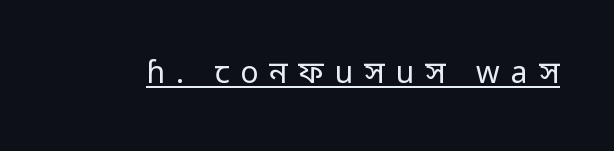
The image shows 30 px regular-weight sans-serif type, upright; set unusually wide letter spacing (+0.37 em), underlined; low stroke contrast and a medium x-height.
